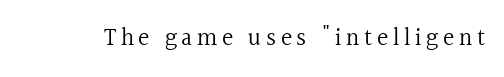
{"italic": "no", "bold": "no", "underline": "no", "glyph_px": 24}
